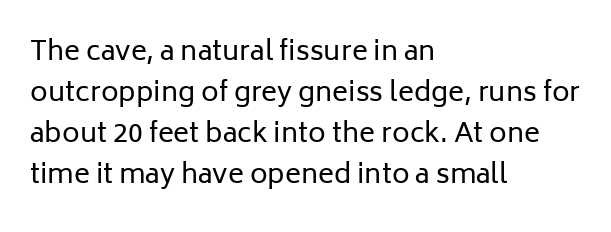
The image shows 27 px text type, upright; set left-aligned, normal line spacing (1.52x), normal letter spacing, not underlined.
